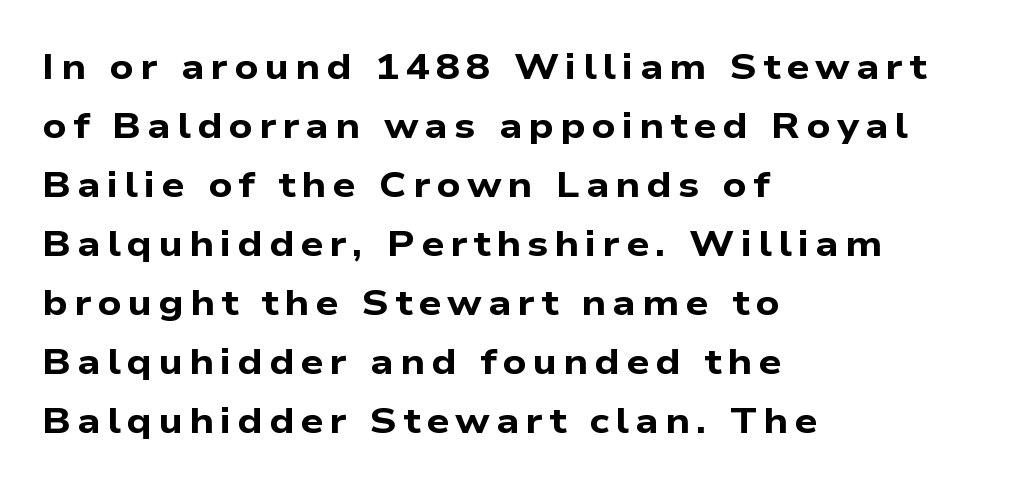
You'd pick this weight for a headline — it's a proper bold. Varying glyph widths throughout — classic text-font behaviour. In CSS terms this would be text-align: left. Anything drawn beneath the words? Only blank space.
